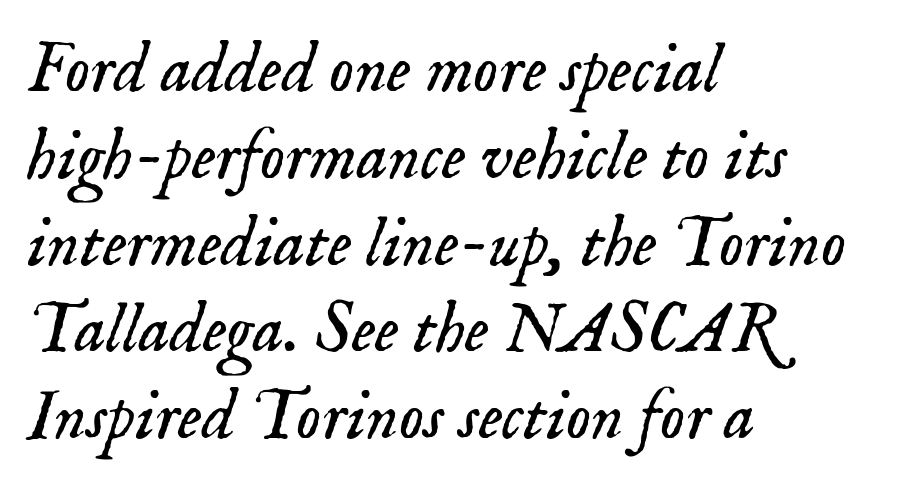
The image shows 70 px light serif type, italic (leaning right); set left-aligned, line spacing 1.24x, normal letter spacing, not underlined; low stroke contrast and a small x-height.
